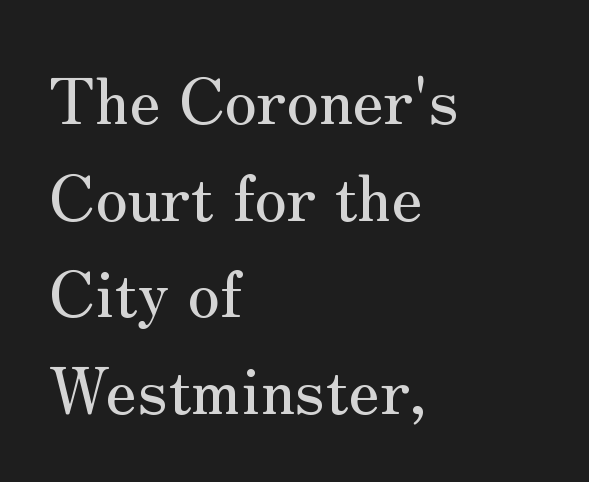
No extra tracking has been applied to these lines. These lines were composed using upright roman letters. Is this a fixed-width face? No — the glyphs have proportional, varying widths. The designer went with a serif here, giving each stem small feet. Quick note: interline space is typical.
